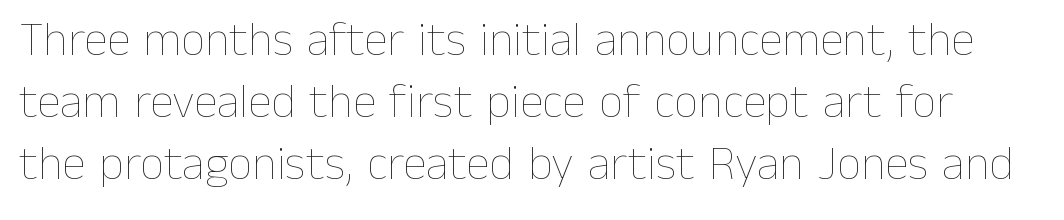
Q: Is the text bold? A: No.
Q: Is the text italic (slanted)? A: No, it is upright.
Q: Is the text underlined? A: No.
Q: Is the spacing between letters normal or unusually wide? A: Normal.
Q: Is the spacing between lines tight, normal or loose? A: Normal.
Q: Width (condensed, normal, or wide)? A: Normal.
Q: Stroke contrast? A: Low.
Q: x-height? A: Medium.
Q: Monospaced? A: No.
